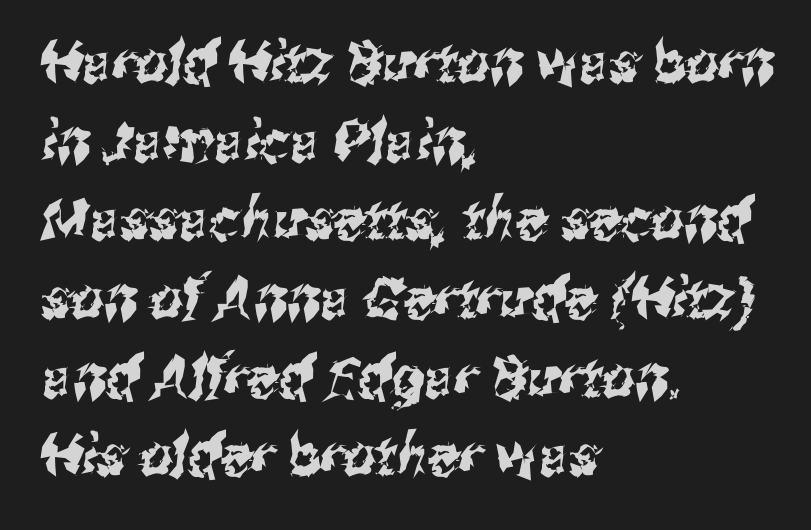
Q: Is the typeface a serif or a sans-serif typeface? A: Sans-serif.
Q: Is the text underlined? A: No.
Q: How is the paragraph aligned? A: Left-aligned.
Q: Is the spacing between letters normal or unusually wide? A: Normal.
Q: Is the spacing between lines tight, normal or loose? A: Normal.
Q: Width (condensed, normal, or wide)? A: Condensed.
Q: Stroke contrast? A: Medium.
Q: x-height? A: Medium.
Q: Monospaced? A: No.
